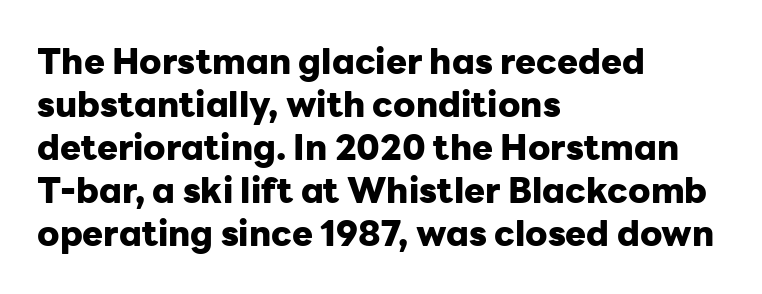
{"serif": "no", "italic": "no", "bold": "yes", "weight": "heavy", "width": "normal", "stroke_contrast": "low", "x_height": "medium", "monospaced": "no", "underline": "no", "align": "left", "line_spacing_ratio": 1.23, "letter_spacing": "normal", "letter_spacing_em": 0.0, "glyph_px": 35}
